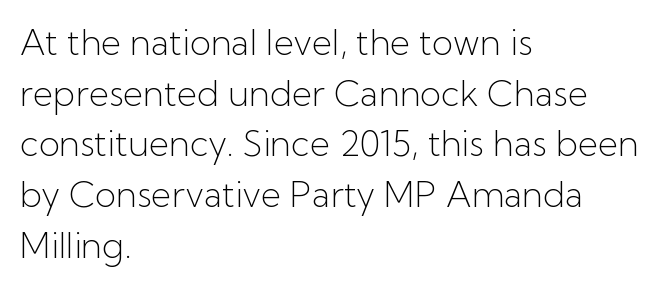
{"serif": "no", "italic": "no", "bold": "no", "weight": "light", "width": "normal", "stroke_contrast": "low", "x_height": "medium", "monospaced": "no", "underline": "no", "align": "left", "line_spacing": "normal", "line_spacing_ratio": 1.45, "letter_spacing": "normal", "letter_spacing_em": 0.0, "glyph_px": 35}
